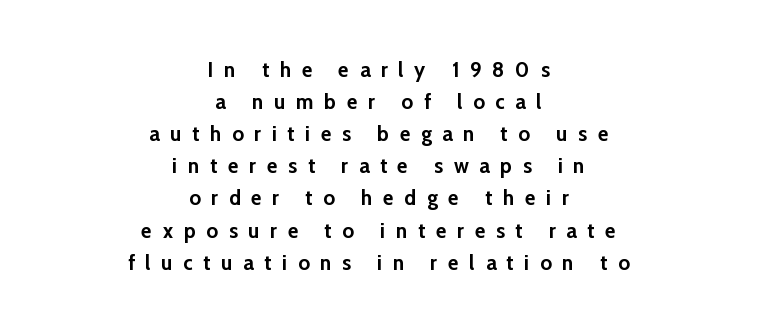
Inter-character spacing is expanded well beyond the font's built-in metrics. A clean baseline with only descenders dipping below it. The type sits square on the baseline with zero lean. Compared with typical paragraphs, the rows here are spaced about the same. Heft: maximum for text — a bold.
